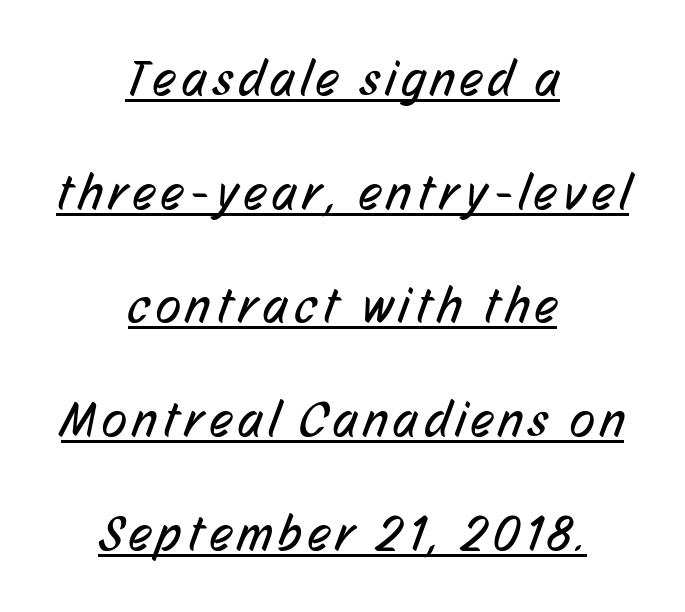
Q: Is the text bold? A: No.
Q: Is the typeface a serif or a sans-serif typeface? A: Sans-serif.
Q: Is the text underlined? A: Yes.
Q: How is the paragraph aligned? A: Centered.
Q: Is the spacing between lines tight, normal or loose? A: Loose.
Q: Width (condensed, normal, or wide)? A: Condensed.
Q: Stroke contrast? A: Low.
Q: x-height? A: Medium.
Q: Monospaced? A: No.
